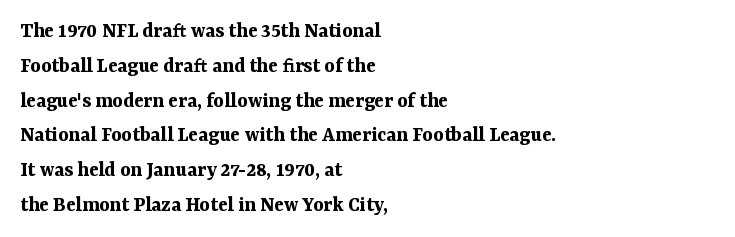
Q: Is the text bold? A: Yes.
Q: Is the text italic (slanted)? A: No, it is upright.
Q: Is the text underlined? A: No.
Q: How is the paragraph aligned? A: Left-aligned.
Q: Is the spacing between letters normal or unusually wide? A: Normal.
Q: Is the spacing between lines tight, normal or loose? A: Normal.
